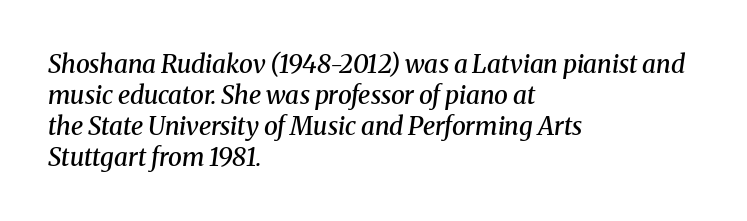
{"italic": "yes", "lean": "right", "slant_degrees": 8, "bold": "semi", "underline": "no", "align": "left", "line_spacing_ratio": 1.24, "letter_spacing": "normal", "letter_spacing_em": 0.0, "glyph_px": 25}
